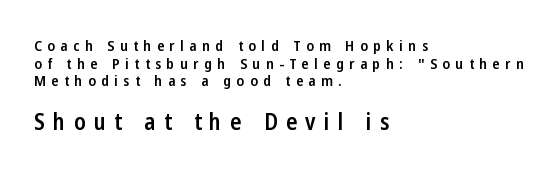
{"italic": "no", "bold": "semi", "underline": "no", "align": "left", "line_spacing_ratio": 1.18, "letter_spacing": "wide", "letter_spacing_em": 0.36, "larger_block": "second", "size_ratio": 1.53, "glyph_px": 23}
